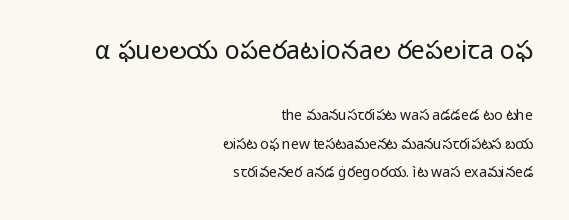
Whoever set this made the first block the dominant, larger element. A quiet, ordinary-to-light weight characterises the typeface. The face used here is rendered with its standard letterfit. Baseline-to-baseline distance is far greater than the letter height. Just letters on the line, the space beneath them empty. When letters stand straight like this, we call the style roman or upright.
